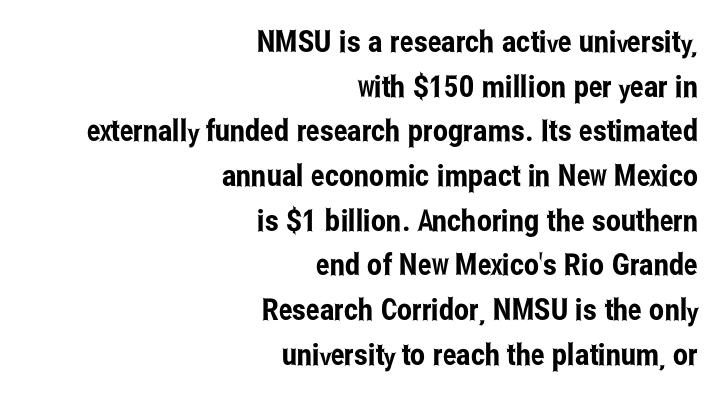
The image shows 30 px condensed sans-serif type, upright; set right-aligned, normal line spacing (1.49x), normal letter spacing, not underlined; low stroke contrast and a medium x-height.
